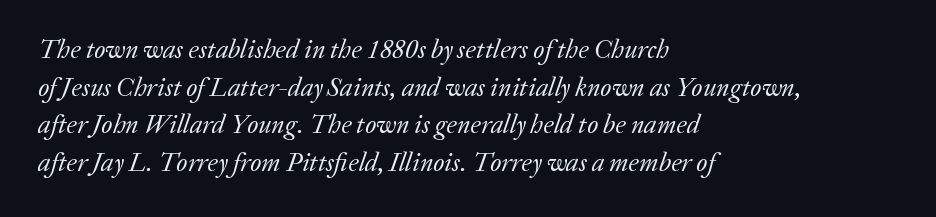
Q: Is the text bold? A: No.
Q: Is the text italic (slanted)? A: Yes, it leans right by about 20 degrees.
Q: Is the text underlined? A: No.
Q: How is the paragraph aligned? A: Left-aligned.
Q: Is the spacing between letters normal or unusually wide? A: Normal.
Q: Is the spacing between lines tight, normal or loose? A: Normal.
